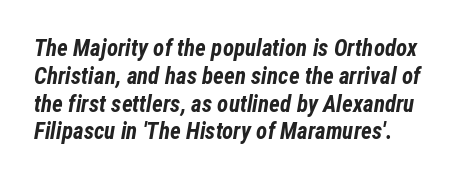
{"italic": "yes", "lean": "right", "slant_degrees": 12, "bold": "yes", "underline": "no", "align": "left", "line_spacing_ratio": 1.21, "letter_spacing": "normal", "letter_spacing_em": 0.0, "glyph_px": 23}
